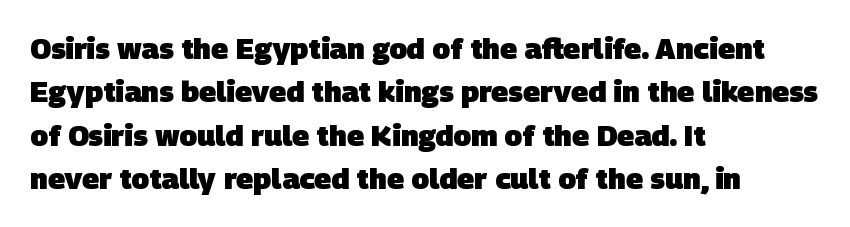
Q: Is the text bold? A: Yes.
Q: Is the typeface a serif or a sans-serif typeface? A: Sans-serif.
Q: Is the text underlined? A: No.
Q: How is the paragraph aligned? A: Left-aligned.
Q: Is the spacing between letters normal or unusually wide? A: Normal.
Q: Is the spacing between lines tight, normal or loose? A: Normal.
Q: Width (condensed, normal, or wide)? A: Normal.
Q: Stroke contrast? A: Low.
Q: x-height? A: Large.
Q: Monospaced? A: No.
